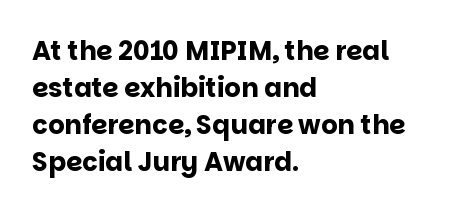
{"italic": "no", "bold": "yes", "underline": "no", "align": "left", "line_spacing": "normal", "line_spacing_ratio": 1.42, "letter_spacing": "normal", "letter_spacing_em": 0.0, "glyph_px": 26}
